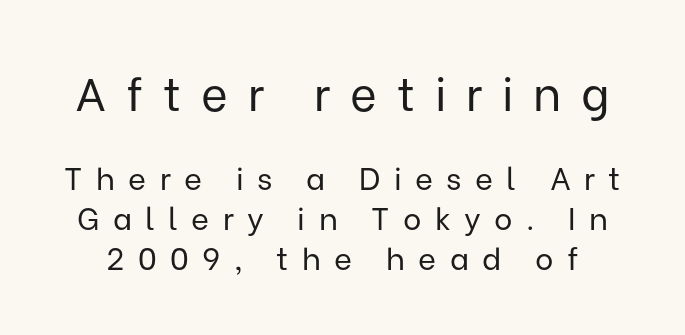
Q: Is the text bold? A: No.
Q: Is the text italic (slanted)? A: No, it is upright.
Q: Is the typeface a serif or a sans-serif typeface? A: Sans-serif.
Q: Is the text underlined? A: No.
Q: Is the spacing between letters normal or unusually wide? A: Unusually wide.
Q: Is the spacing between lines tight, normal or loose? A: Normal.
Q: Which block of text is set in a larger size, the first (top) or the second (bottom)? A: The first (top) one.
Q: Width (condensed, normal, or wide)? A: Normal.
Q: Stroke contrast? A: Low.
Q: x-height? A: Medium.
Q: Monospaced? A: No.
